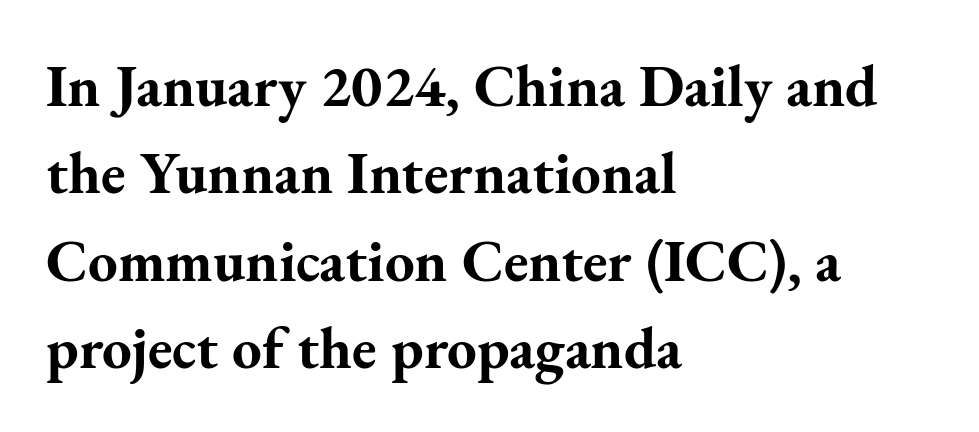
Q: Is the text bold? A: Yes.
Q: Is the text italic (slanted)? A: No, it is upright.
Q: Is the typeface a serif or a sans-serif typeface? A: Serif.
Q: Is the text underlined? A: No.
Q: How is the paragraph aligned? A: Left-aligned.
Q: Is the spacing between letters normal or unusually wide? A: Normal.
Q: Is the spacing between lines tight, normal or loose? A: Normal.
Q: Width (condensed, normal, or wide)? A: Normal.
Q: Stroke contrast? A: Medium.
Q: x-height? A: Small.
Q: Monospaced? A: No.
